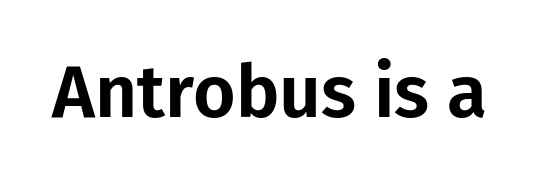
Q: Is the text italic (slanted)? A: No, it is upright.
Q: Is the typeface a serif or a sans-serif typeface? A: Sans-serif.
Q: Is the text underlined? A: No.
Q: Is the spacing between letters normal or unusually wide? A: Normal.
Q: Width (condensed, normal, or wide)? A: Normal.
Q: Stroke contrast? A: Low.
Q: x-height? A: Medium.
Q: Monospaced? A: No.
